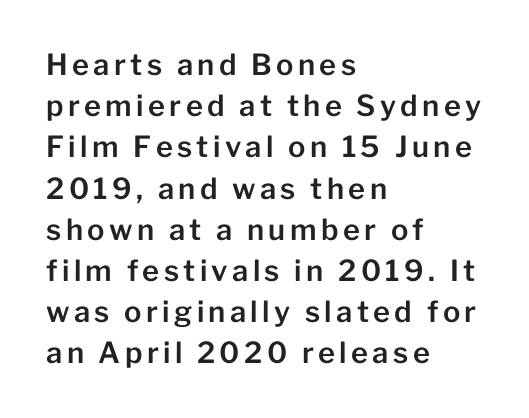
Nothing sits at the stroke ends, so this counts as sans-serif. Each row of text sits above clean, open space. Vertical spacing — default. When letters stand straight like this, we call the style roman or upright.
